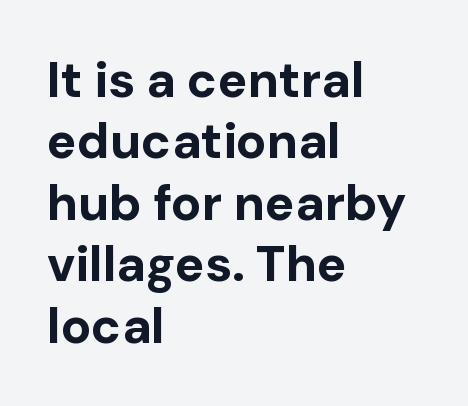
Q: Is the text bold? A: Yes.
Q: Is the text italic (slanted)? A: No, it is upright.
Q: Is the typeface a serif or a sans-serif typeface? A: Sans-serif.
Q: Is the text underlined? A: No.
Q: How is the paragraph aligned? A: Left-aligned.
Q: Is the spacing between letters normal or unusually wide? A: Normal.
Q: Width (condensed, normal, or wide)? A: Normal.
Q: Stroke contrast? A: Low.
Q: x-height? A: Medium.
Q: Monospaced? A: No.
